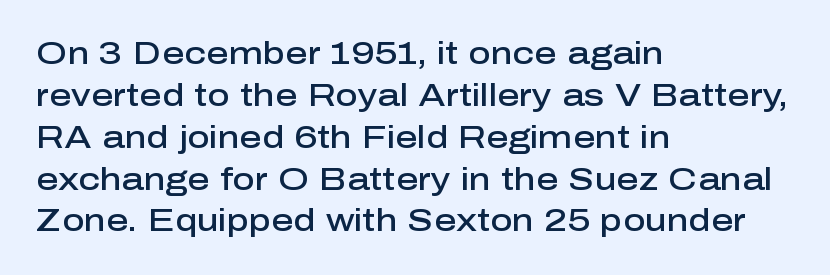
The image shows 31 px semibold sans-serif type, upright; set left-aligned, normal line spacing (1.35x), normal letter spacing, not underlined; low stroke contrast and a medium x-height.
